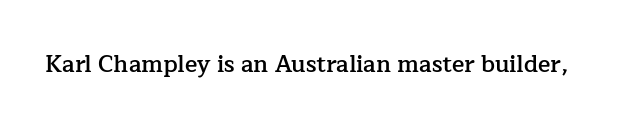
{"italic": "no", "bold": "semi", "underline": "no", "letter_spacing": "normal", "letter_spacing_em": 0.0, "glyph_px": 23}
